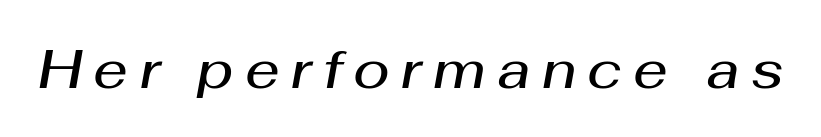
Q: Is the text bold? A: Semi-bold.
Q: Is the text italic (slanted)? A: Yes, it leans right by about 10 degrees.
Q: Is the text underlined? A: No.
Q: Is the spacing between letters normal or unusually wide? A: Unusually wide.
Q: Width (condensed, normal, or wide)? A: Normal.
Q: Stroke contrast? A: Medium.
Q: x-height? A: Medium.
Q: Monospaced? A: No.
